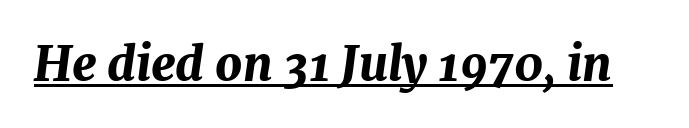
Q: Is the text bold? A: Yes.
Q: Is the text italic (slanted)? A: Yes, it leans right by about 7 degrees.
Q: Is the text underlined? A: Yes.
Q: Is the spacing between letters normal or unusually wide? A: Normal.
Q: Width (condensed, normal, or wide)? A: Normal.
Q: Stroke contrast? A: Medium.
Q: x-height? A: Medium.
Q: Monospaced? A: No.
